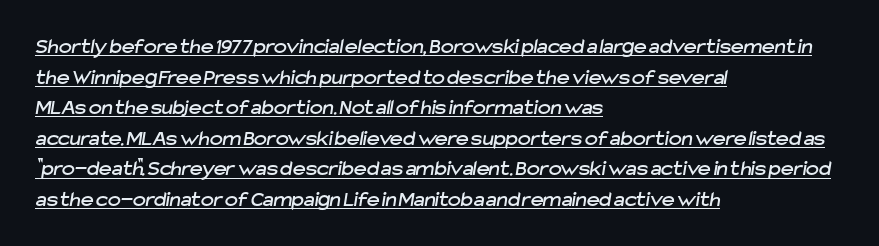
Q: Is the text underlined? A: Yes.
Q: How is the paragraph aligned? A: Left-aligned.
Q: Is the spacing between letters normal or unusually wide? A: Normal.
Q: Is the spacing between lines tight, normal or loose? A: Normal.
